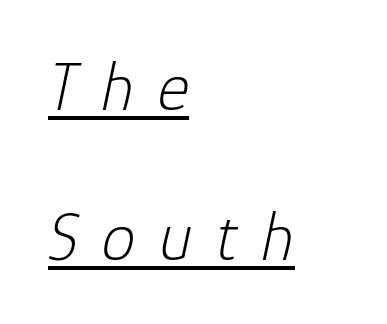
{"italic": "yes", "lean": "right", "slant_degrees": 12, "bold": "no", "weight": "light", "width": "normal", "stroke_contrast": "low", "x_height": "medium", "monospaced": "no", "underline": "yes", "align": "left", "line_spacing": "loose", "line_spacing_ratio": 2.21, "letter_spacing": "wide", "letter_spacing_em": 0.35, "glyph_px": 68}
